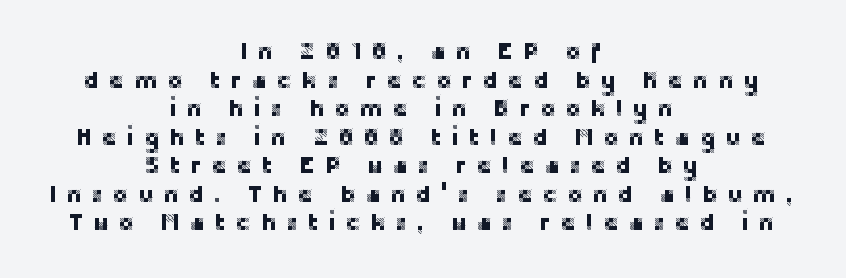
Q: Is the text italic (slanted)? A: No, it is upright.
Q: Is the text underlined? A: No.
Q: How is the paragraph aligned? A: Centered.
Q: Is the spacing between letters normal or unusually wide? A: Unusually wide.
